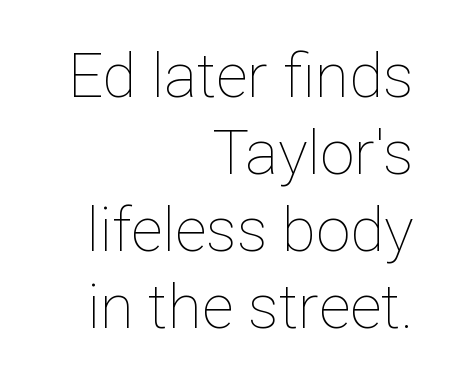
Letters have the restrained weight of plain body copy at most. The string is rendered with underlining switched off. Think of a printed novel: that variable character pitch is what you see here. Posture: upright roman.
